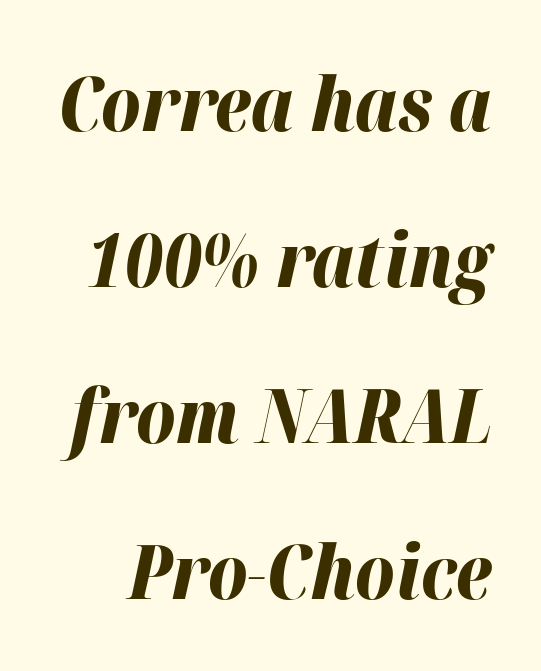
{"italic": "yes", "lean": "right", "slant_degrees": 12, "bold": "yes", "weight": "bold", "width": "normal", "stroke_contrast": "high", "x_height": "medium", "monospaced": "no", "underline": "no", "line_spacing": "loose", "line_spacing_ratio": 2.08, "letter_spacing": "normal", "letter_spacing_em": 0.0, "glyph_px": 75}
